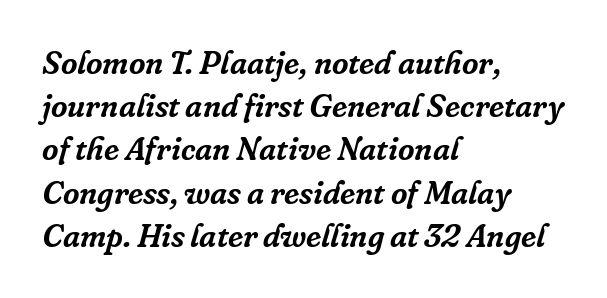
The image shows 32 px serif type, italic (leaning right); set left-aligned, normal line spacing (1.35x), normal letter spacing, not underlined; low stroke contrast and a medium x-height.
